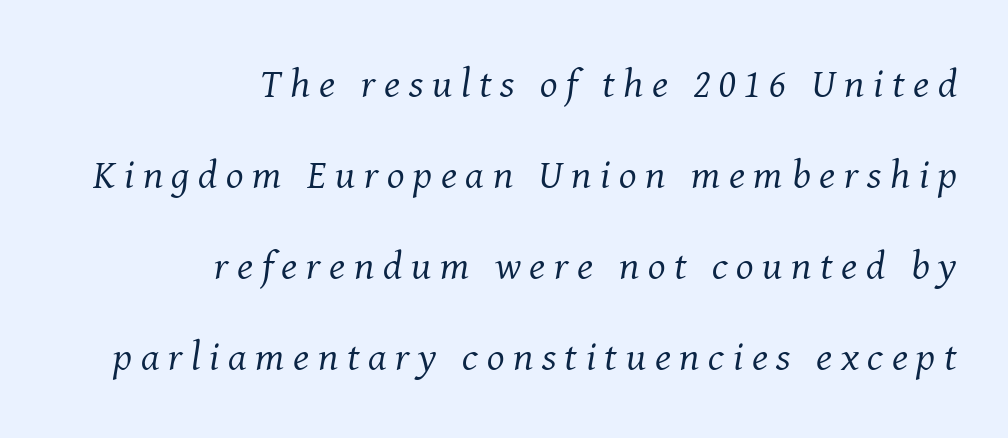
{"serif": "yes", "italic": "yes", "lean": "right", "slant_degrees": 8, "bold": "no", "weight": "regular", "width": "normal", "stroke_contrast": "medium", "x_height": "medium", "monospaced": "no", "underline": "no", "align": "right", "line_spacing": "loose", "line_spacing_ratio": 2.22, "letter_spacing": "wide", "letter_spacing_em": 0.21, "glyph_px": 41}
